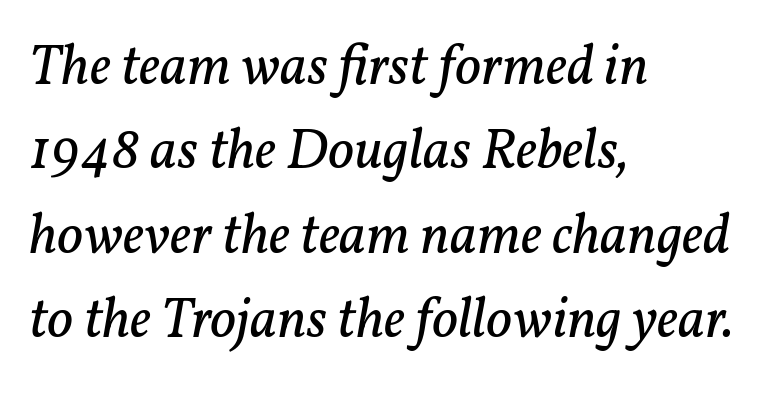
Q: Is the text bold? A: No.
Q: Is the text italic (slanted)? A: Yes, it leans right by about 11 degrees.
Q: Is the typeface a serif or a sans-serif typeface? A: Serif.
Q: Is the text underlined? A: No.
Q: How is the paragraph aligned? A: Left-aligned.
Q: Is the spacing between letters normal or unusually wide? A: Normal.
Q: Is the spacing between lines tight, normal or loose? A: Normal.
Q: Width (condensed, normal, or wide)? A: Normal.
Q: Stroke contrast? A: Low.
Q: x-height? A: Medium.
Q: Monospaced? A: No.
